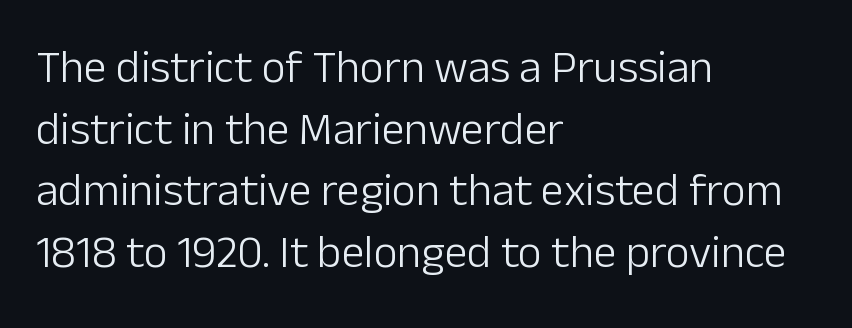
The image shows 46 px light sans-serif type, upright; set left-aligned, normal line spacing (1.34x), normal letter spacing, not underlined; low stroke contrast and a medium x-height.
